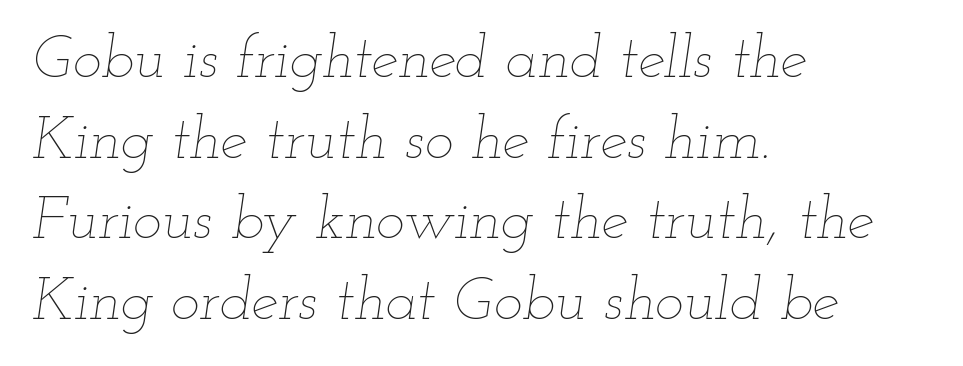
{"italic": "yes", "lean": "right", "slant_degrees": 12, "bold": "no", "weight": "thin", "width": "wide", "stroke_contrast": "low", "x_height": "small", "monospaced": "no", "underline": "no", "align": "left", "line_spacing": "normal", "line_spacing_ratio": 1.32, "letter_spacing": "normal", "letter_spacing_em": 0.0, "glyph_px": 61}
